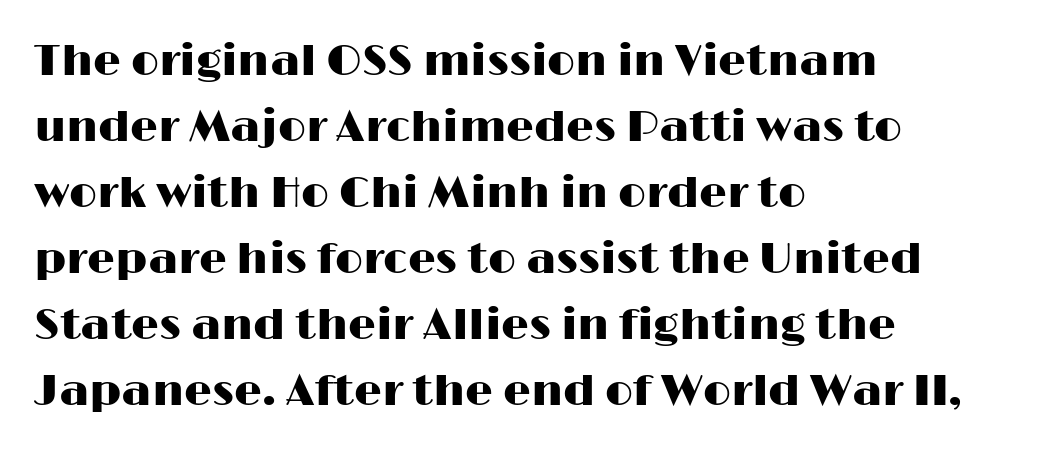
Glyph-to-glyph distance matches everyday printed text. You can tell from the bare stems that sans-serif type was used. No word sits above an underline. These lines are set flush left with a ragged right edge.
